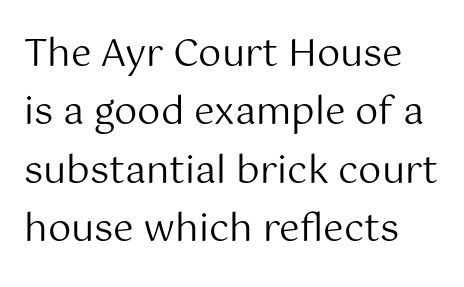
The image shows 37 px regular-weight sans-serif type, upright; set normal line spacing (1.58x), normal letter spacing, not underlined; medium stroke contrast and a medium x-height.
